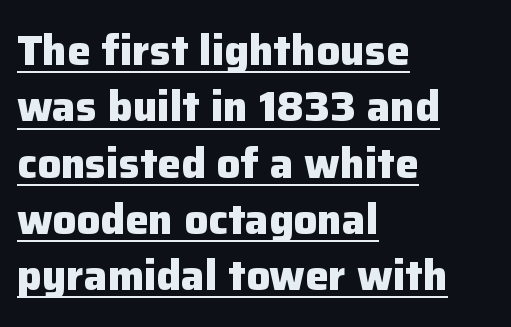
Has an underline been added? It has. The letterforms sit shoulder to shoulder at normal distance. Whoever set this chose a conventional vertical rhythm. No feet cap the strokes, marking this as sans-serif type.
